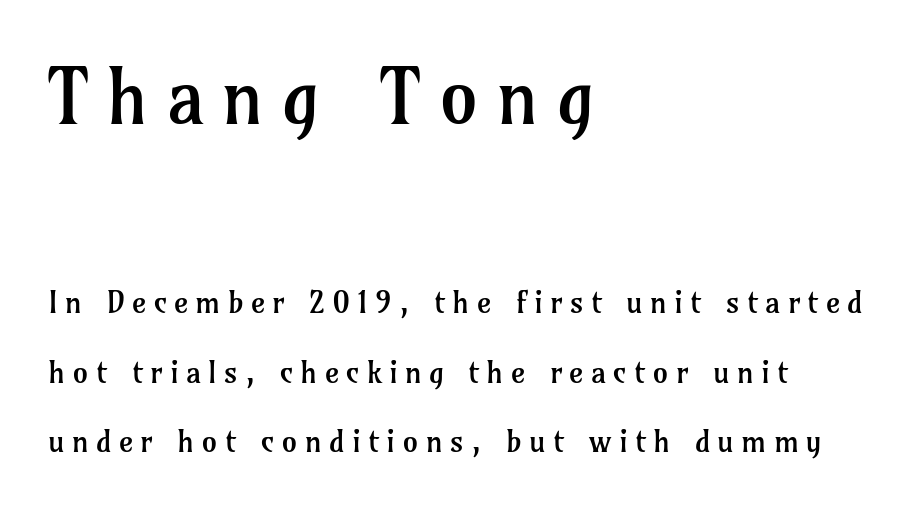
Q: Is the text bold? A: No.
Q: Is the text italic (slanted)? A: No, it is upright.
Q: Is the typeface a serif or a sans-serif typeface? A: Serif.
Q: Is the text underlined? A: No.
Q: How is the paragraph aligned? A: Left-aligned.
Q: Is the spacing between letters normal or unusually wide? A: Unusually wide.
Q: Is the spacing between lines tight, normal or loose? A: Loose.
Q: Which block of text is set in a larger size, the first (top) or the second (bottom)? A: The first (top) one.
Q: Width (condensed, normal, or wide)? A: Normal.
Q: Stroke contrast? A: Low.
Q: x-height? A: Medium.
Q: Monospaced? A: No.
